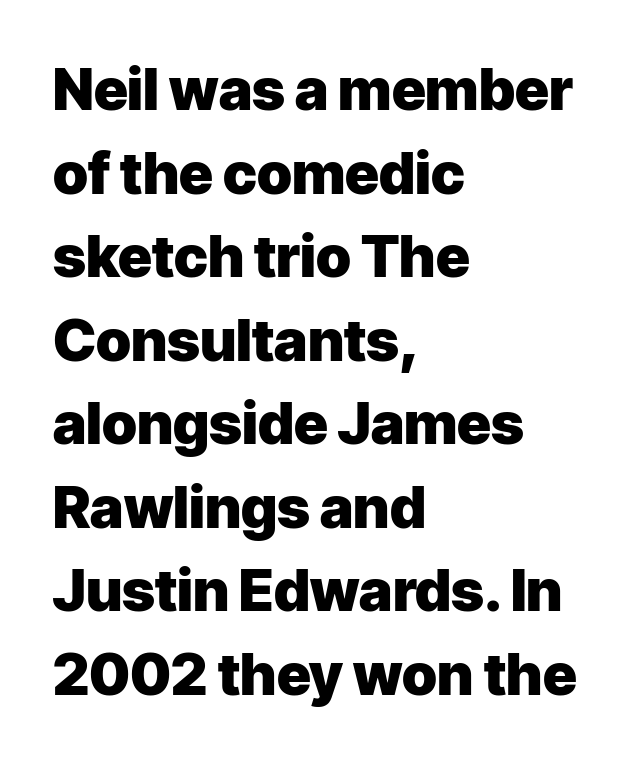
Q: Is the text bold? A: Yes.
Q: Is the text italic (slanted)? A: No, it is upright.
Q: Is the typeface a serif or a sans-serif typeface? A: Sans-serif.
Q: Is the text underlined? A: No.
Q: How is the paragraph aligned? A: Left-aligned.
Q: Is the spacing between letters normal or unusually wide? A: Normal.
Q: Is the spacing between lines tight, normal or loose? A: Normal.
Q: Width (condensed, normal, or wide)? A: Normal.
Q: Stroke contrast? A: Low.
Q: x-height? A: Medium.
Q: Monospaced? A: No.
